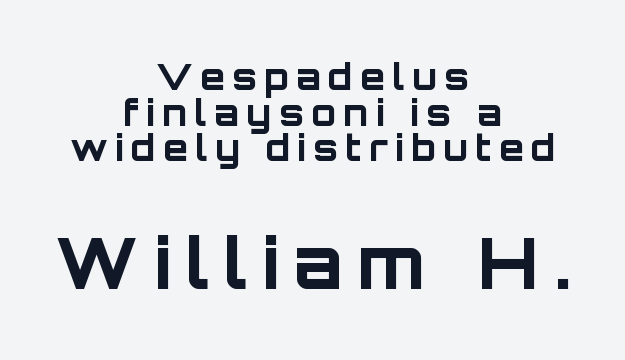
The image shows 71 px bold sans-serif type, upright; set centered, tight line spacing (0.99x), unusually wide letter spacing (+0.21 em), not underlined; the second (bottom) block is 1.97x larger; low stroke contrast and a large x-height.
